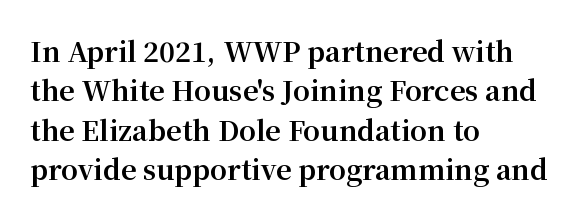
{"italic": "no", "bold": "yes", "underline": "no", "align": "left", "line_spacing": "normal", "line_spacing_ratio": 1.46, "letter_spacing": "normal", "letter_spacing_em": 0.0, "glyph_px": 27}
